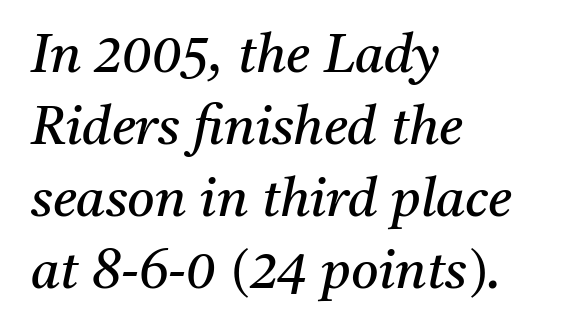
{"serif": "yes", "italic": "yes", "lean": "right", "slant_degrees": 11, "bold": "no", "weight": "regular", "width": "normal", "stroke_contrast": "medium", "x_height": "medium", "monospaced": "no", "underline": "no", "align": "left", "line_spacing": "normal", "line_spacing_ratio": 1.36, "letter_spacing": "normal", "letter_spacing_em": 0.0, "glyph_px": 53}
